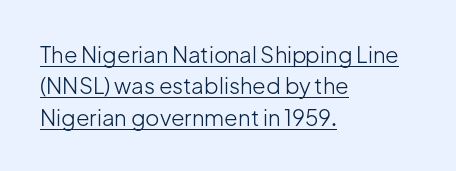
Q: Is the text bold? A: No.
Q: Is the text italic (slanted)? A: No, it is upright.
Q: Is the text underlined? A: Yes.
Q: How is the paragraph aligned? A: Left-aligned.
Q: Is the spacing between letters normal or unusually wide? A: Normal.
Q: Is the spacing between lines tight, normal or loose? A: Normal.
